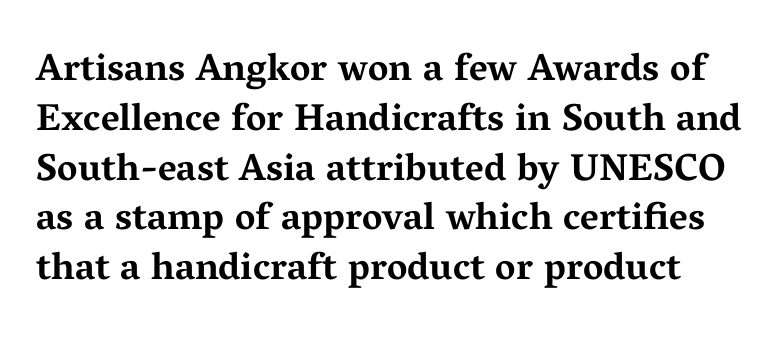
The image shows 38 px bold, wide serif type, upright; set normal line spacing (1.31x), normal letter spacing, not underlined; medium stroke contrast and a medium x-height.
